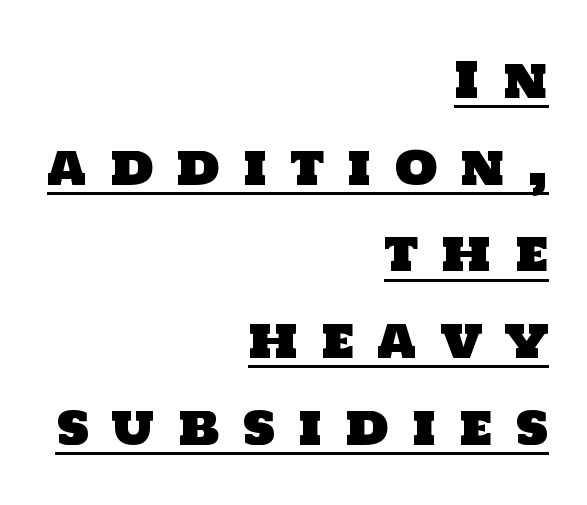
The setting favours the right margin, as signatures and pull-quotes sometimes do. What kind of face is this? One without serifs — a sans. Note the varied advance widths — an 'i' is clearly narrower than an 'm'. Does a line run under the words? Yes, clearly.
